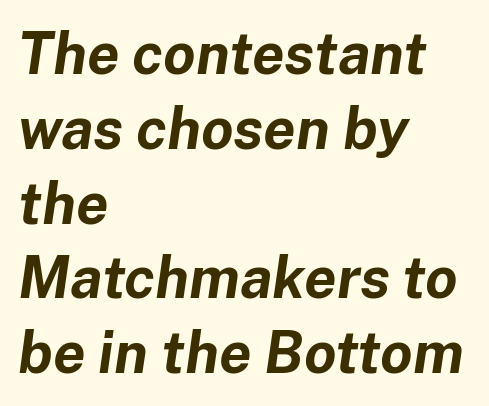
Q: Is the text bold? A: Yes.
Q: Is the text italic (slanted)? A: Yes, it leans right by about 8 degrees.
Q: Is the text underlined? A: No.
Q: How is the paragraph aligned? A: Left-aligned.
Q: Is the spacing between letters normal or unusually wide? A: Normal.
Q: Is the spacing between lines tight, normal or loose? A: Normal.
Q: Width (condensed, normal, or wide)? A: Normal.
Q: Stroke contrast? A: Low.
Q: x-height? A: Medium.
Q: Monospaced? A: No.
